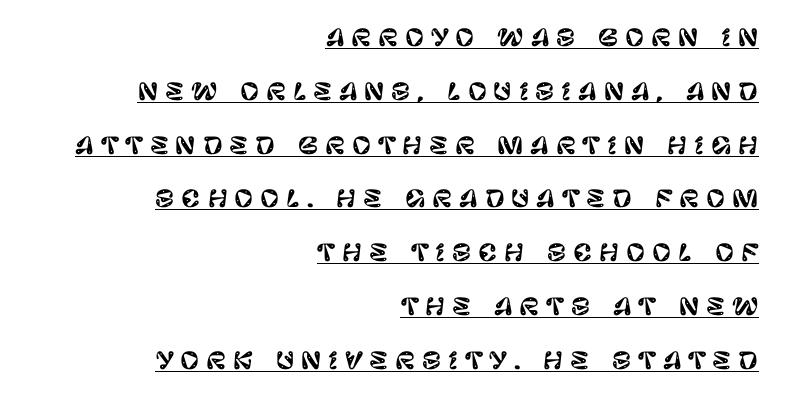
The image shows 23 px text type; set right-aligned, loose line spacing (2.34x), unusually wide letter spacing (+0.3 em), underlined.
